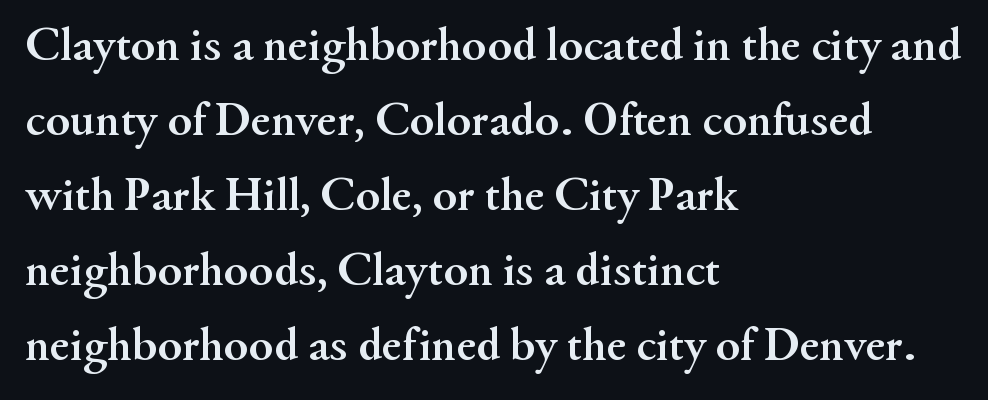
The image shows 49 px semibold serif type, upright; set left-aligned, normal line spacing (1.53x), normal letter spacing, not underlined; medium stroke contrast and a small x-height.
